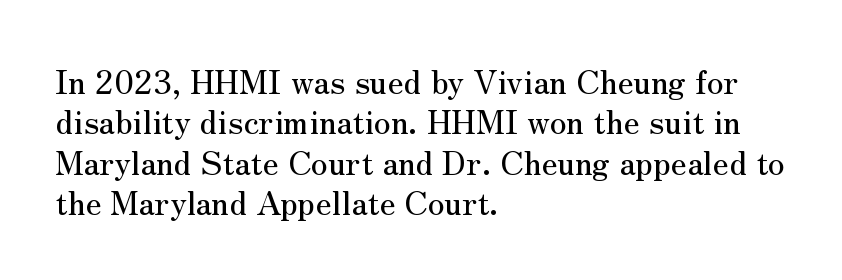
{"serif": "yes", "italic": "no", "width": "normal", "stroke_contrast": "medium", "x_height": "small", "monospaced": "no", "underline": "no", "align": "left", "line_spacing_ratio": 1.22, "letter_spacing": "normal", "letter_spacing_em": 0.0, "glyph_px": 33}
